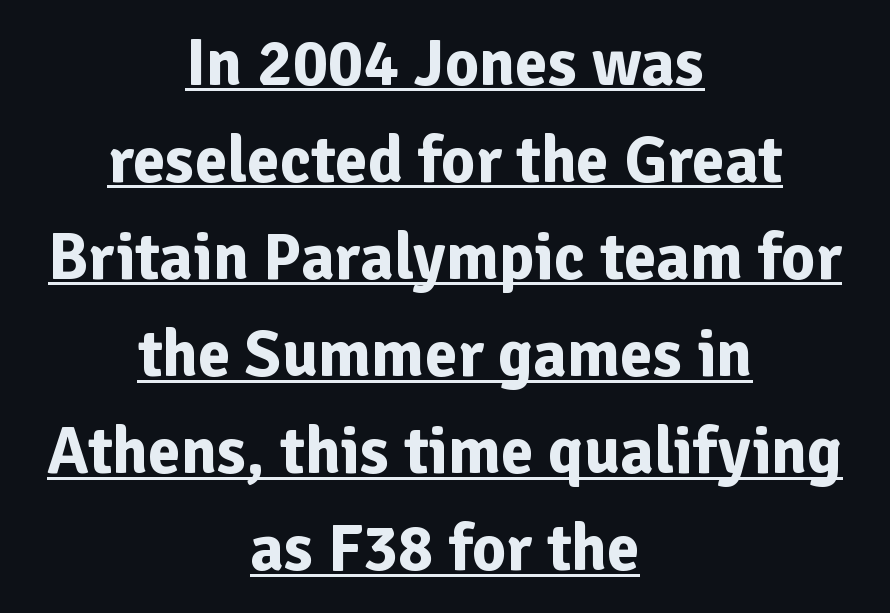
{"serif": "no", "italic": "no", "bold": "yes", "weight": "bold", "width": "normal", "stroke_contrast": "low", "x_height": "medium", "monospaced": "no", "underline": "yes", "align": "center", "line_spacing": "normal", "line_spacing_ratio": 1.47, "letter_spacing": "normal", "letter_spacing_em": 0.0, "glyph_px": 66}
